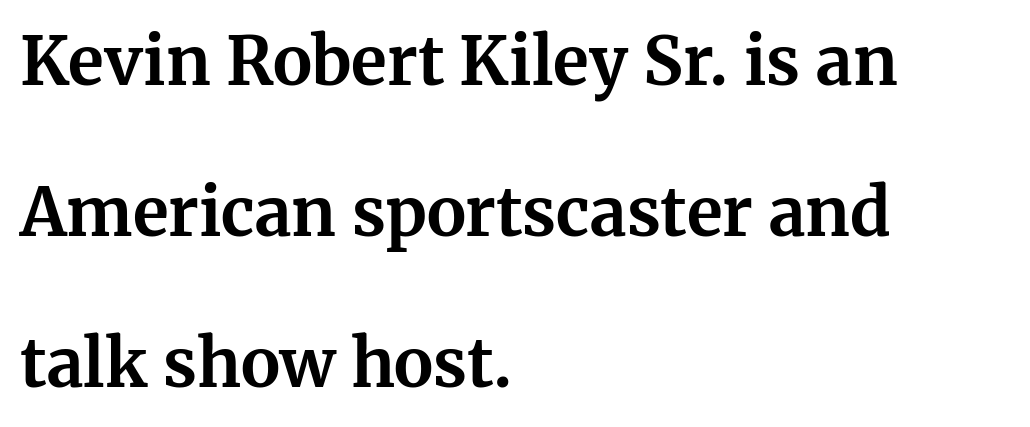
{"serif": "yes", "italic": "no", "bold": "yes", "weight": "bold", "width": "normal", "stroke_contrast": "medium", "x_height": "medium", "monospaced": "no", "underline": "no", "align": "left", "line_spacing": "loose", "line_spacing_ratio": 2.29, "letter_spacing": "normal", "letter_spacing_em": 0.0, "glyph_px": 66}
